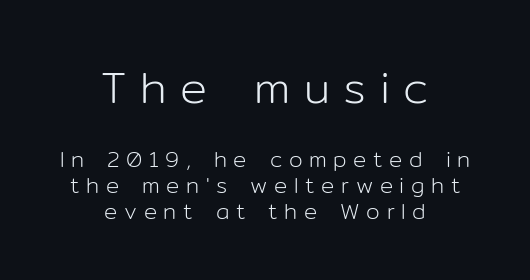
The text was rendered using a sans face with plain stroke endings. These lines are centered, leaving both edges ragged. These two chunks differ in scale, with the top chunk taking the larger measure. Each row of text sits above clean, open space.
